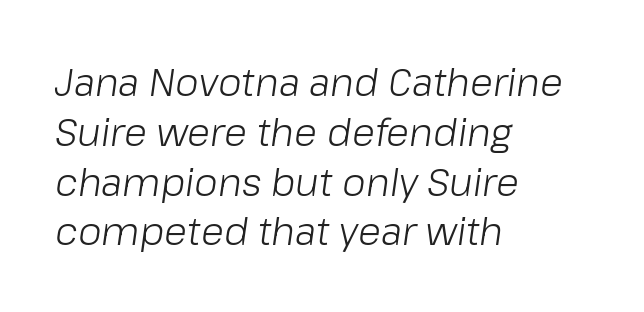
A classic flush-left, rag-right setting is used for this passage. Vertically, the passage feels balanced, rows spaced as you'd expect. Is the stroke heavy? The answer is a plain regular-or-lighter. Looks like regular typesetting: each glyph gets only the width it needs. Descenders hang freely into open space.
